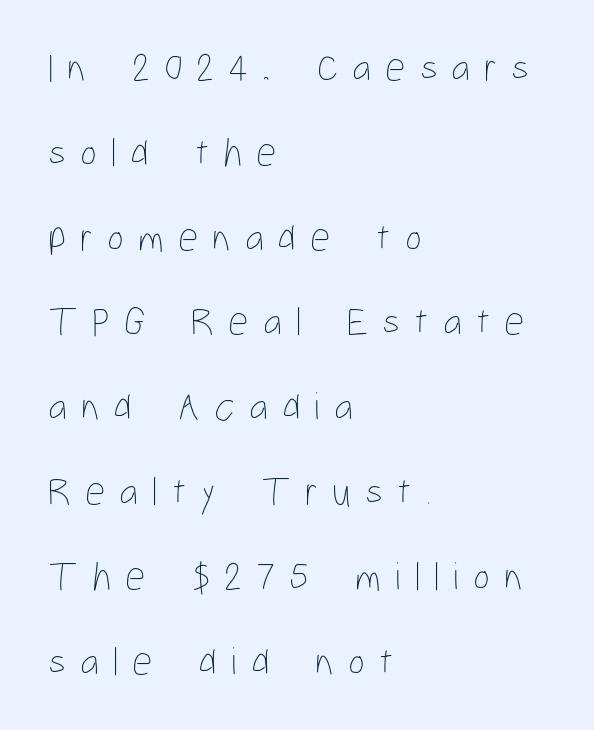
The image shows 40 px thin, condensed type, upright; set left-aligned, loose line spacing (2.12x), unusually wide letter spacing (+0.35 em), not underlined; low stroke contrast and a medium x-height.
